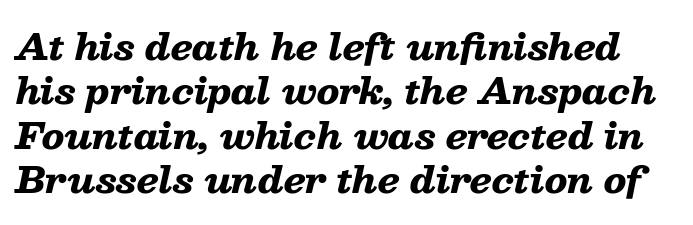
The image shows 35 px heavy, wide type, italic (leaning right); set normal line spacing (1.27x), normal letter spacing, not underlined; low stroke contrast and a medium x-height.
